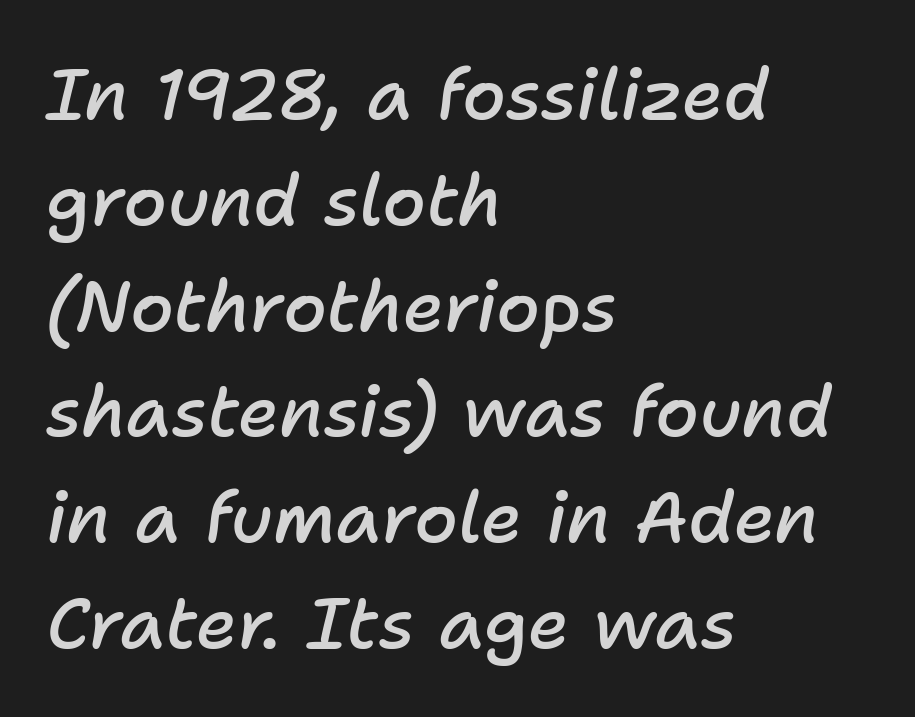
Short and long lines alike share a common starting point at left. Words float on clear page, feet unadorned. The face used here is a semibold: visibly heavier than regular, lighter than bold. Interline gaps are of average width in this sample.
